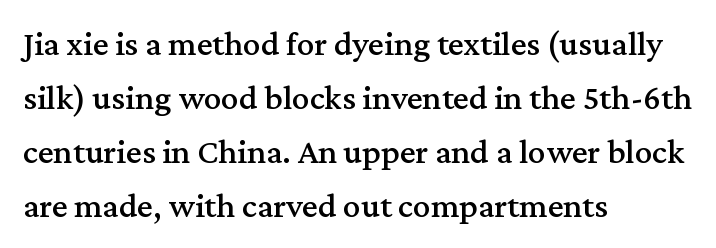
No italicization has been applied; the sample stays upright. Classification — serif. Which margin do the lines hug? The left one — the right edge is uneven. Summary of vertical rhythm: regular, with standard interline spacing.
